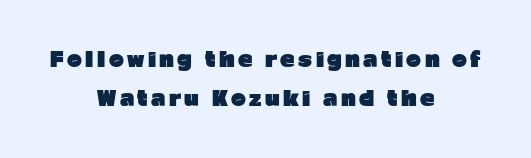
The compositor balanced each line on the midline. Leading: increased. Underline: absent. Vertical strokes here are truly vertical. I'd describe the lettering as bold — thick and assertive.
